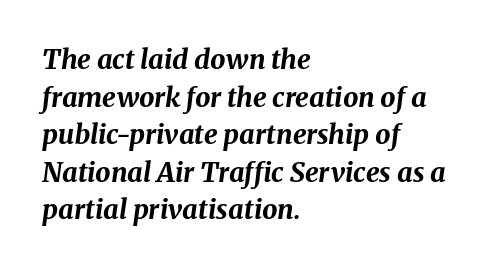
In CSS terms this would be text-align: left. Leading: standard. It's the slanting kind of type. What weight is shown? A full bold with thick strokes. No word sits above an underline.
